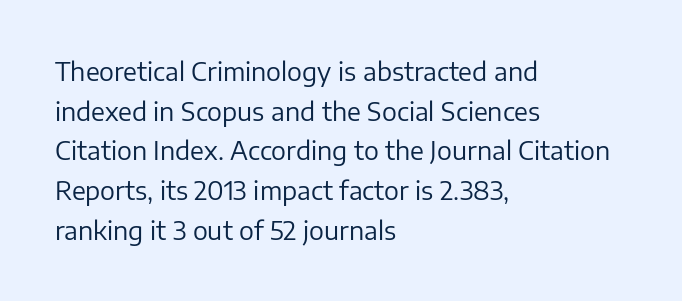
Q: Is the text bold? A: No.
Q: Is the text italic (slanted)? A: No, it is upright.
Q: Is the text underlined? A: No.
Q: How is the paragraph aligned? A: Left-aligned.
Q: Is the spacing between letters normal or unusually wide? A: Normal.
Q: Is the spacing between lines tight, normal or loose? A: Normal.
